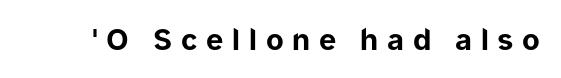
{"serif": "no", "italic": "no", "bold": "yes", "weight": "bold", "width": "normal", "stroke_contrast": "low", "x_height": "medium", "monospaced": "no", "underline": "no", "letter_spacing": "wide", "letter_spacing_em": 0.3, "glyph_px": 29}
